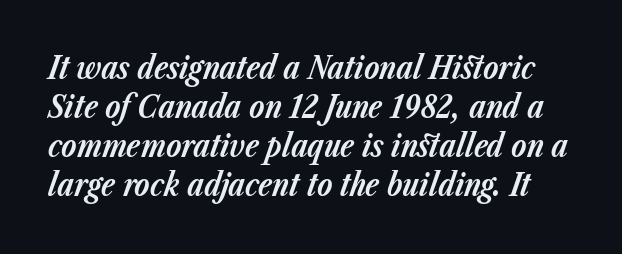
The image shows 31 px bold type, italic (leaning right); set normal line spacing (1.26x), normal letter spacing, not underlined; low stroke contrast and a medium x-height.
